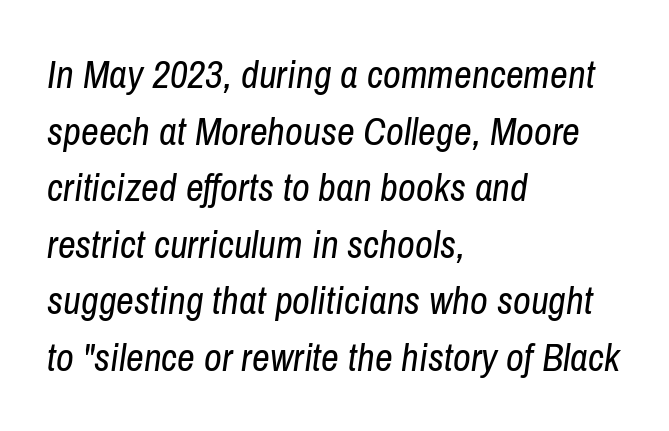
The lines in this sample share a left origin and differ only in where they stop. The letters advance in unequal steps, a hallmark of proportional type. Slant detected: the letters are inclined. The passage shown is not underscored anywhere. The passage shown stacks its lines at a standard gap. What stands out about the letter spacing? Nothing — it is the standard amount.
